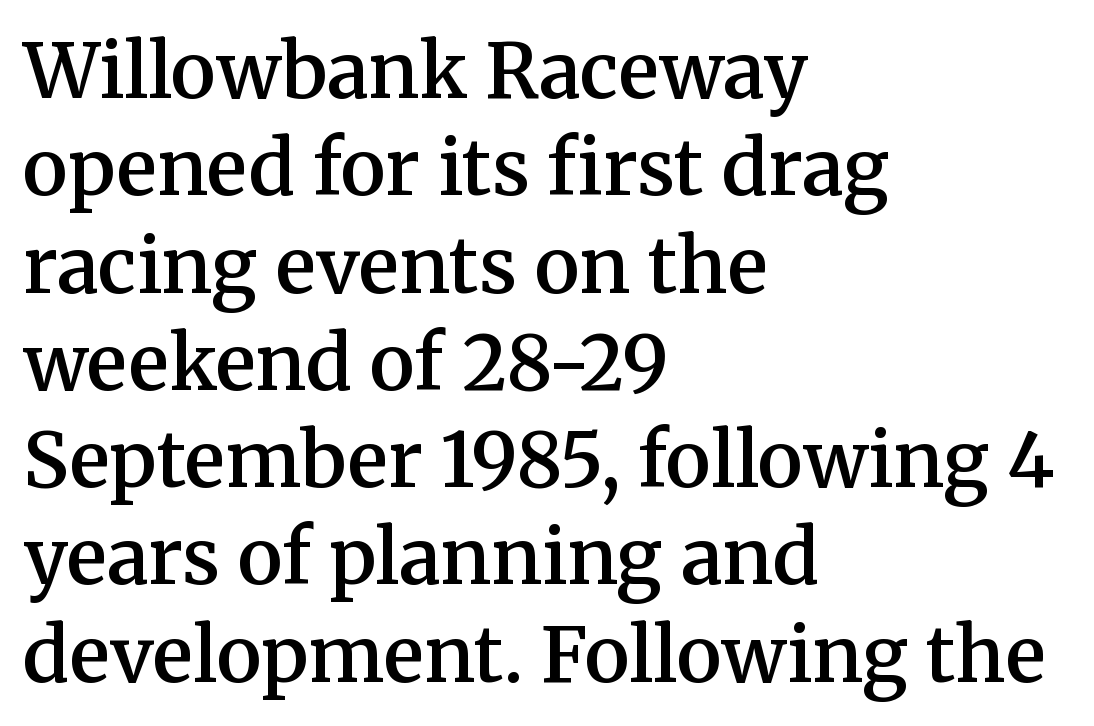
{"serif": "yes", "italic": "no", "bold": "semi", "weight": "semibold", "width": "normal", "stroke_contrast": "medium", "x_height": "medium", "monospaced": "no", "underline": "no", "align": "left", "line_spacing": "normal", "line_spacing_ratio": 1.28, "letter_spacing": "normal", "letter_spacing_em": 0.0, "glyph_px": 76}
